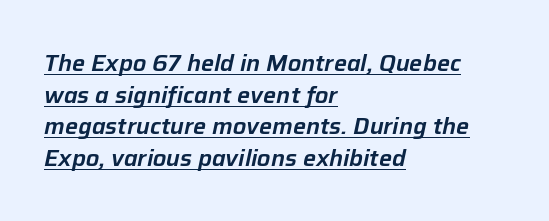
{"italic": "yes", "lean": "right", "slant_degrees": 12, "underline": "yes", "align": "left", "line_spacing": "normal", "line_spacing_ratio": 1.37, "letter_spacing": "normal", "letter_spacing_em": 0.0, "glyph_px": 23}
